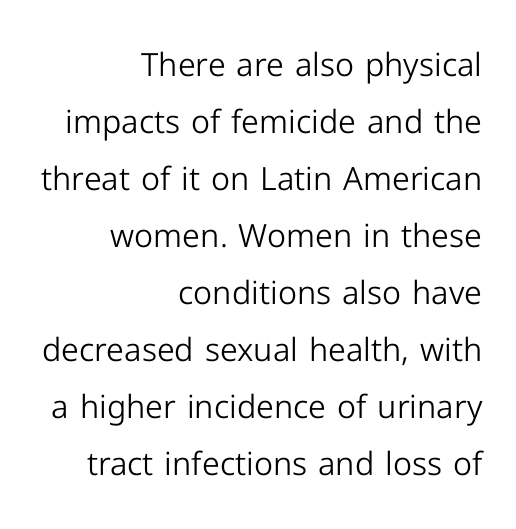
{"serif": "no", "italic": "no", "bold": "no", "weight": "light", "width": "normal", "stroke_contrast": "low", "x_height": "medium", "monospaced": "no", "underline": "no", "align": "right", "line_spacing_ratio": 1.78, "letter_spacing": "normal", "letter_spacing_em": 0.0, "glyph_px": 32}
